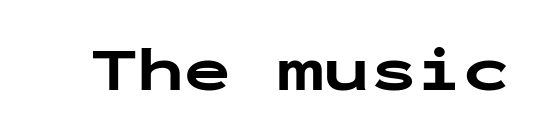
{"serif": "no", "italic": "no", "bold": "yes", "weight": "bold", "width": "wide", "stroke_contrast": "low", "x_height": "medium", "monospaced": "yes", "underline": "no", "letter_spacing": "normal", "letter_spacing_em": 0.0, "glyph_px": 62}
